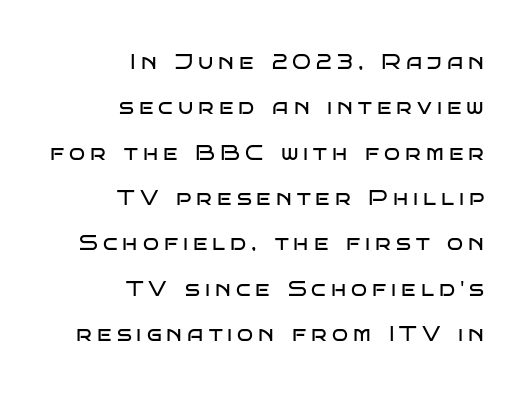
Q: Is the text bold? A: No.
Q: Is the text italic (slanted)? A: No, it is upright.
Q: Is the text underlined? A: No.
Q: How is the paragraph aligned? A: Right-aligned.
Q: Is the spacing between letters normal or unusually wide? A: Unusually wide.
Q: Is the spacing between lines tight, normal or loose? A: Loose.
